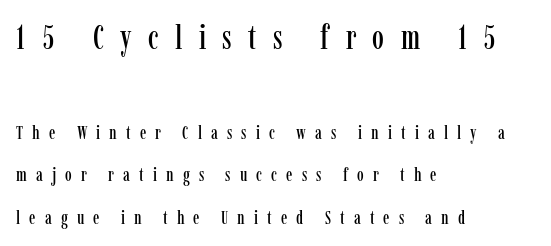
Looks like regular typesetting: each glyph gets only the width it needs. The vertical gap from one line to the next is large. Each row of text sits above clean, open space. The type is letterspaced generously, with wide tracking.
